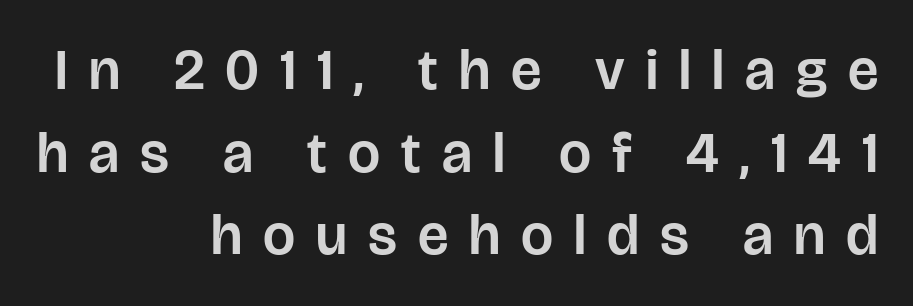
{"serif": "no", "italic": "no", "width": "normal", "stroke_contrast": "low", "x_height": "large", "monospaced": "no", "underline": "no", "align": "right", "line_spacing": "normal", "line_spacing_ratio": 1.45, "letter_spacing": "wide", "letter_spacing_em": 0.37, "glyph_px": 57}
